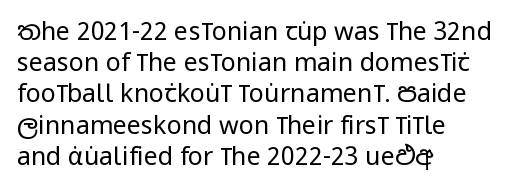
Q: Is the text bold? A: No.
Q: Is the text italic (slanted)? A: No, it is upright.
Q: Is the text underlined? A: No.
Q: How is the paragraph aligned? A: Left-aligned.
Q: Is the spacing between letters normal or unusually wide? A: Normal.
Q: Is the spacing between lines tight, normal or loose? A: Normal.
